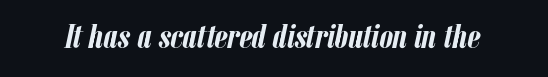
Looks like regular typesetting: each glyph gets only the width it needs. Italic? Definitely — the glyphs are oblique. On the weight axis this lands at bold, roughly 700. The tracking reads as untouched default to a designer's eye. Any mark beneath the type? The region is blank.
